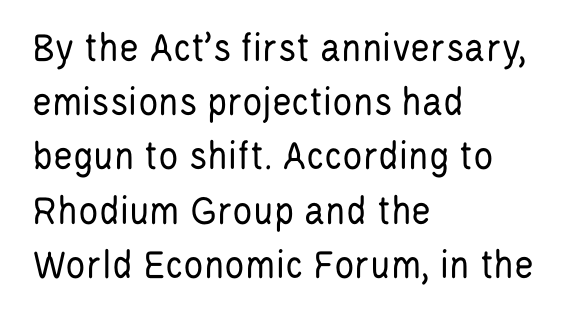
The image shows 42 px regular-weight, condensed sans-serif type, upright; set left-aligned, normal line spacing (1.29x), normal letter spacing, not underlined; low stroke contrast and a large x-height.
